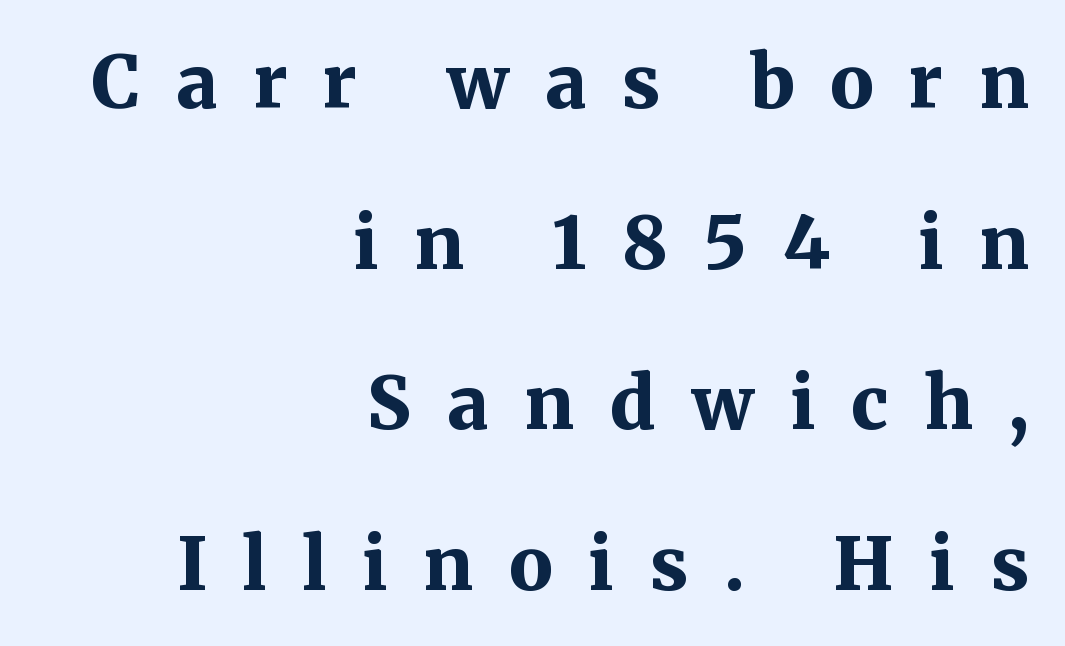
{"serif": "yes", "italic": "no", "bold": "yes", "weight": "bold", "width": "normal", "stroke_contrast": "medium", "x_height": "medium", "monospaced": "no", "underline": "no", "align": "right", "line_spacing": "loose", "line_spacing_ratio": 2.2, "letter_spacing": "wide", "letter_spacing_em": 0.49, "glyph_px": 73}
